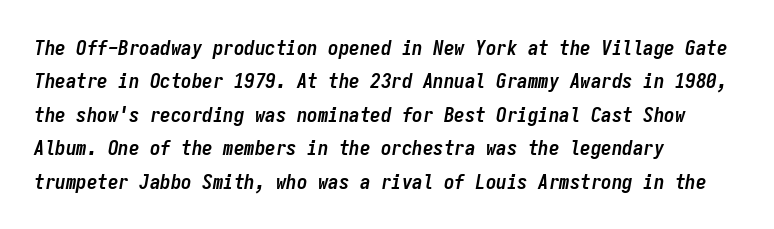
Q: Is the text bold? A: Yes.
Q: Is the text italic (slanted)? A: Yes, it leans right by about 9 degrees.
Q: Is the text underlined? A: No.
Q: How is the paragraph aligned? A: Left-aligned.
Q: Is the spacing between letters normal or unusually wide? A: Normal.
Q: Is the spacing between lines tight, normal or loose? A: Normal.
